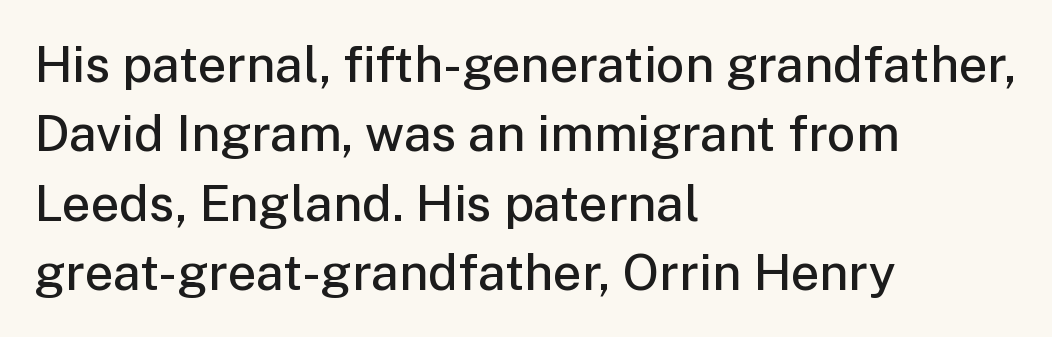
The image shows 50 px semibold sans-serif type, upright; set left-aligned, normal line spacing (1.39x), normal letter spacing, not underlined; low stroke contrast and a medium x-height.
